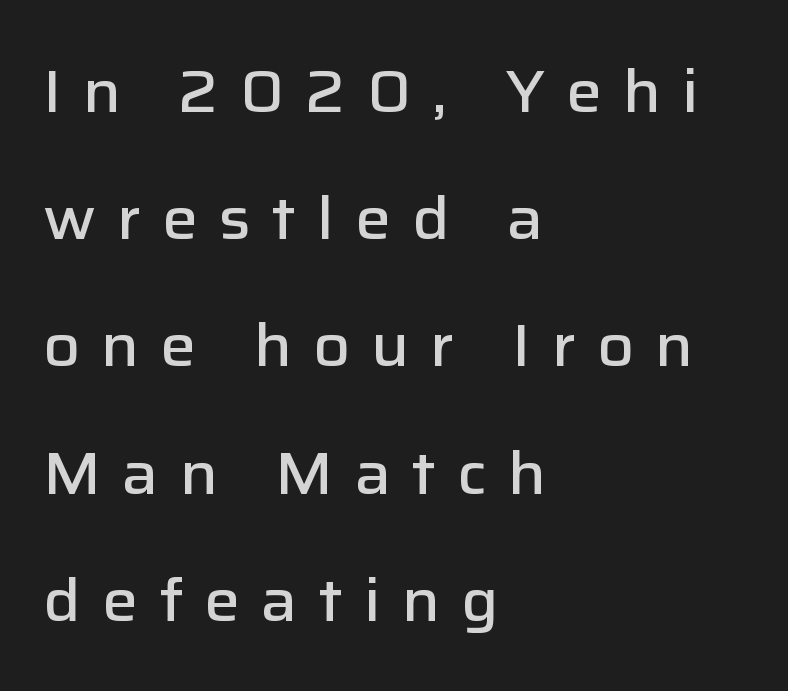
The strokes are fattened partway — semibold, not bold. Each letter's strokes conclude bluntly, with no projecting serifs. No italicization has been applied; the sample stays upright. Is the letter spacing exaggerated? Yes — the characters are pushed far apart.
